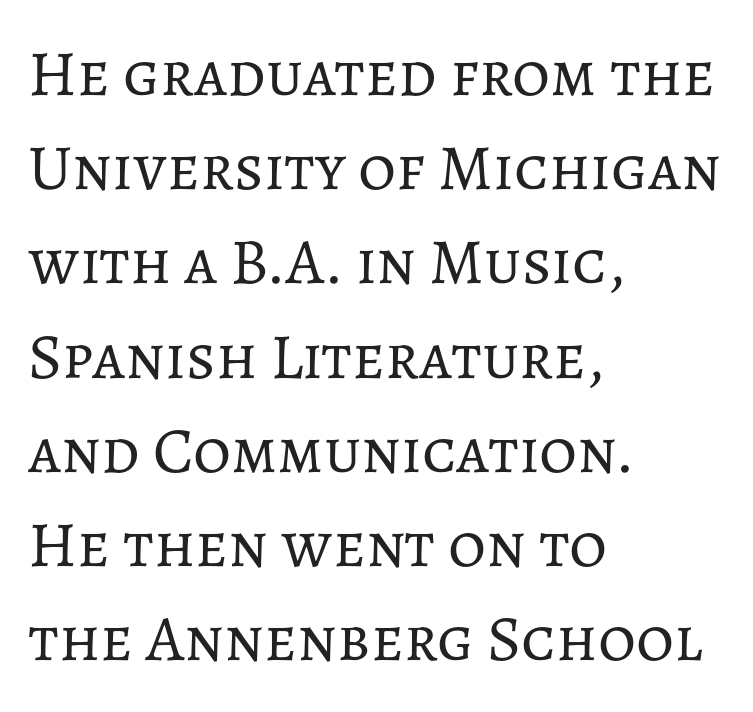
Q: Is the text bold? A: No.
Q: Is the text italic (slanted)? A: No, it is upright.
Q: Is the text underlined? A: No.
Q: How is the paragraph aligned? A: Left-aligned.
Q: Is the spacing between letters normal or unusually wide? A: Normal.
Q: Is the spacing between lines tight, normal or loose? A: Normal.
Q: Width (condensed, normal, or wide)? A: Normal.
Q: Stroke contrast? A: Low.
Q: x-height? A: Medium.
Q: Monospaced? A: No.
